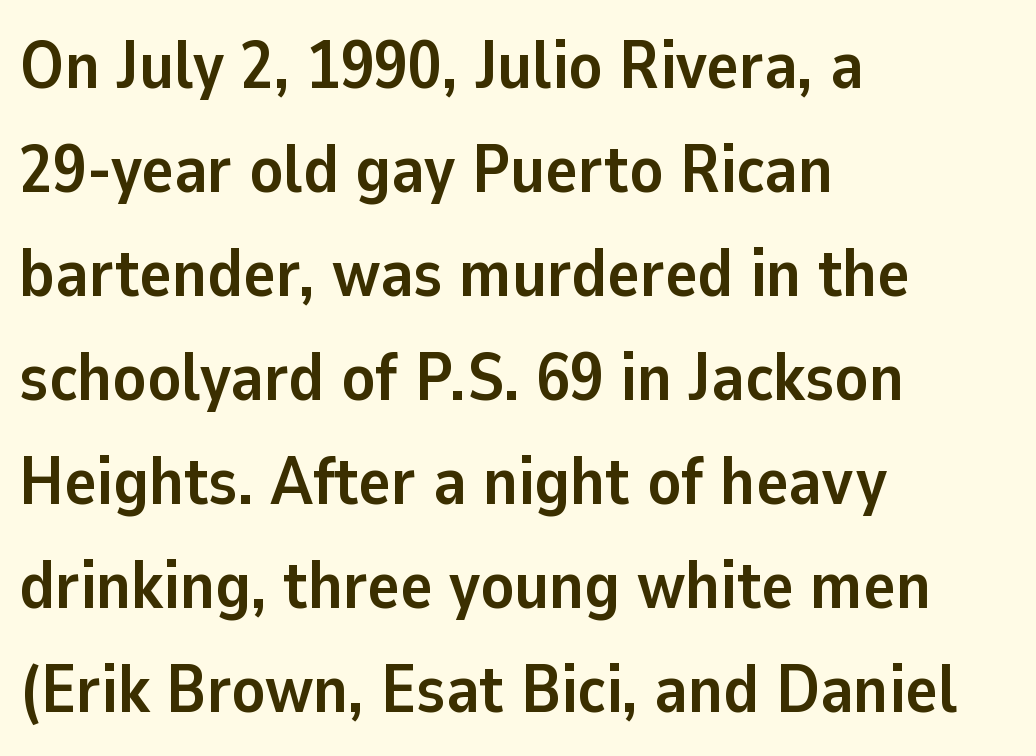
The image shows 68 px semibold sans-serif type, upright; set left-aligned, normal line spacing (1.53x), normal letter spacing, not underlined; low stroke contrast and a medium x-height.
